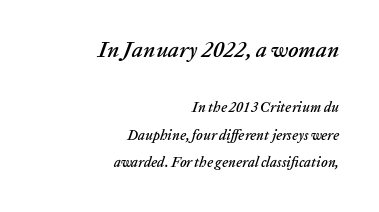
The image shows 22 px text type, italic (leaning right); set right-aligned, loose line spacing (1.97x), normal letter spacing, not underlined; the first (top) block is 1.57x larger.
